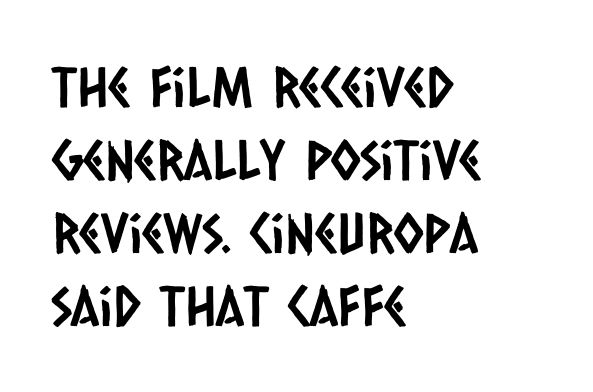
{"serif": "no", "width": "condensed", "stroke_contrast": "low", "x_height": "large", "monospaced": "no", "underline": "no", "align": "left", "line_spacing": "normal", "line_spacing_ratio": 1.33, "letter_spacing": "normal", "letter_spacing_em": 0.0, "glyph_px": 55}
